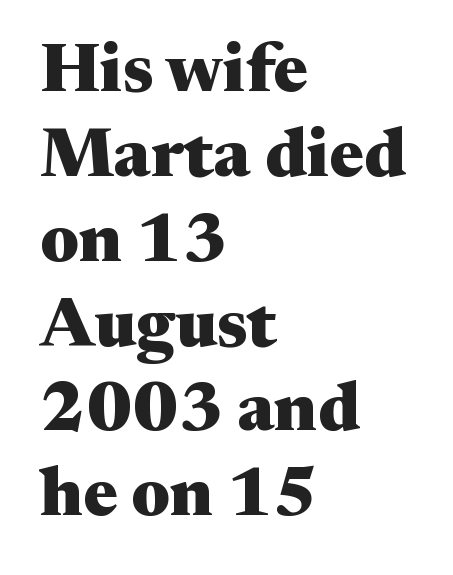
The image shows 69 px heavy, wide serif type, upright; set left-aligned, line spacing 1.23x, normal letter spacing, not underlined; medium stroke contrast and a medium x-height.
